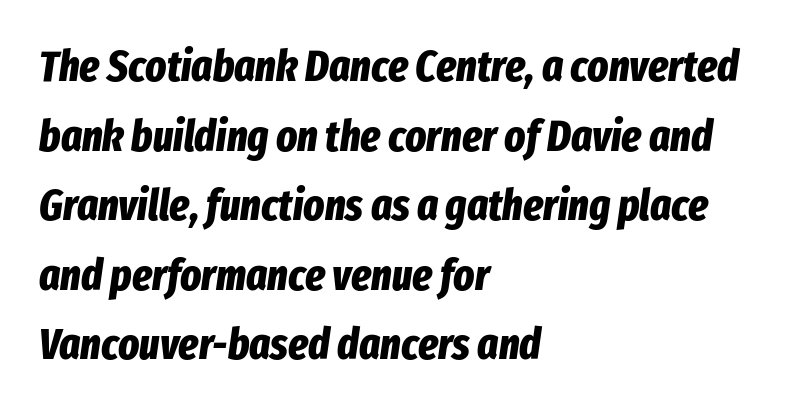
{"italic": "yes", "lean": "right", "slant_degrees": 8, "bold": "yes", "weight": "bold", "width": "condensed", "stroke_contrast": "low", "x_height": "medium", "monospaced": "no", "underline": "no", "align": "left", "line_spacing": "normal", "line_spacing_ratio": 1.58, "letter_spacing": "normal", "letter_spacing_em": 0.0, "glyph_px": 44}
